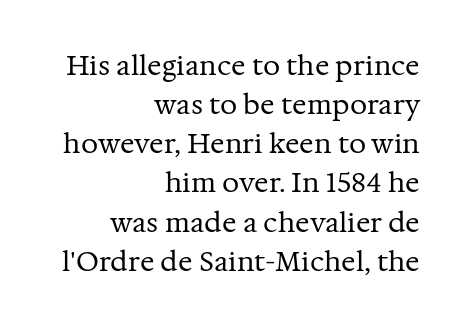
The image shows 27 px text type, upright; set right-aligned, normal line spacing (1.45x), normal letter spacing, not underlined.
